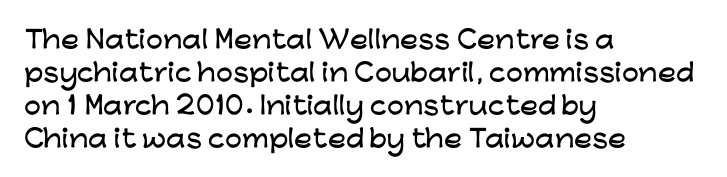
Q: Is the text italic (slanted)? A: No, it is upright.
Q: Is the text underlined? A: No.
Q: How is the paragraph aligned? A: Left-aligned.
Q: Is the spacing between letters normal or unusually wide? A: Normal.
Q: Is the spacing between lines tight, normal or loose? A: Normal.
